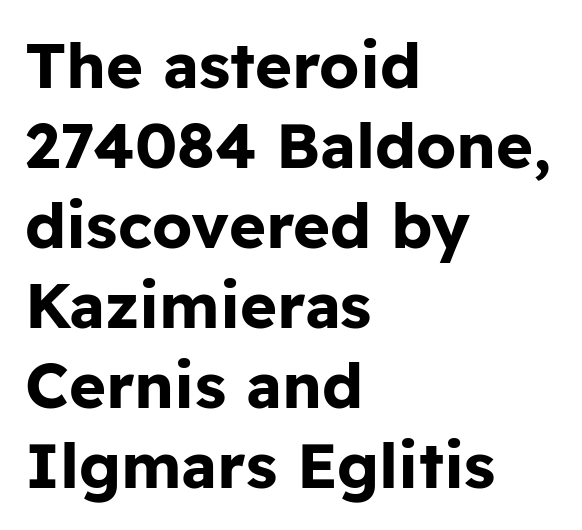
Q: Is the text bold? A: Yes.
Q: Is the text italic (slanted)? A: No, it is upright.
Q: Is the typeface a serif or a sans-serif typeface? A: Sans-serif.
Q: Is the text underlined? A: No.
Q: How is the paragraph aligned? A: Left-aligned.
Q: Is the spacing between letters normal or unusually wide? A: Normal.
Q: Is the spacing between lines tight, normal or loose? A: Normal.
Q: Width (condensed, normal, or wide)? A: Normal.
Q: Stroke contrast? A: Low.
Q: x-height? A: Medium.
Q: Monospaced? A: No.
